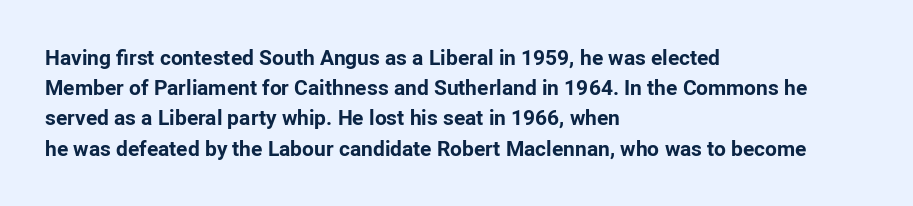
Emphasis by weight is at full strength: bold. Compared with typical body copy, the letter spacing here is the same. The passage shown is not underscored anywhere. Each new line begins a customary step beneath the previous one.
